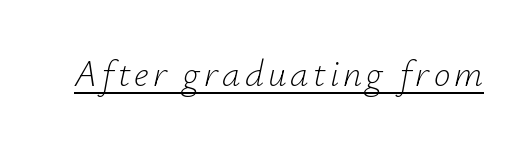
Here the designer chose a conventional face with non-uniform glyph widths. Like a heading marked for emphasis, these lines bear an underscore. These glyphs show unthickened strokes, regular width or finer. It's the slanting kind of type.
